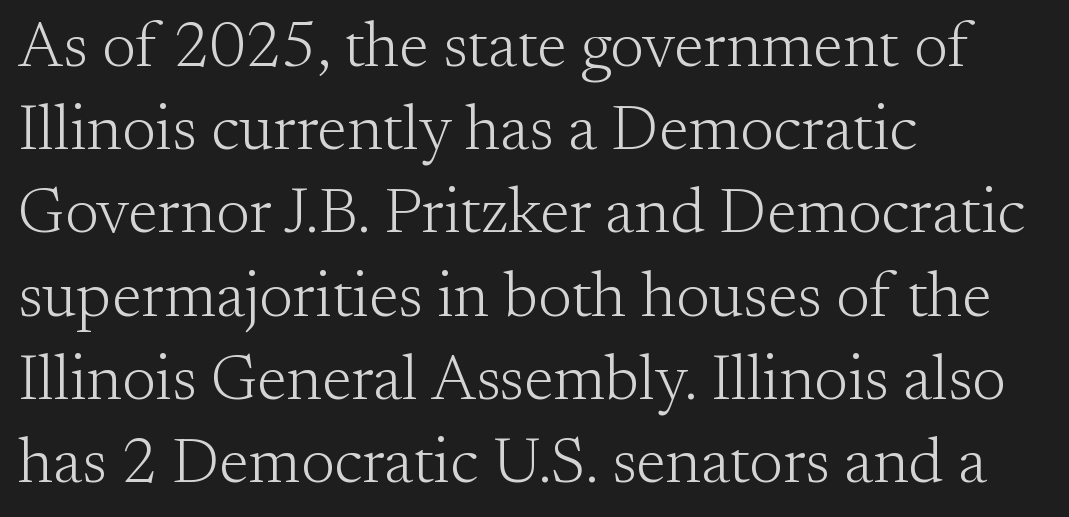
The image shows 64 px light serif type, upright; set left-aligned, normal line spacing (1.3x), normal letter spacing, not underlined; medium stroke contrast and a small x-height.
